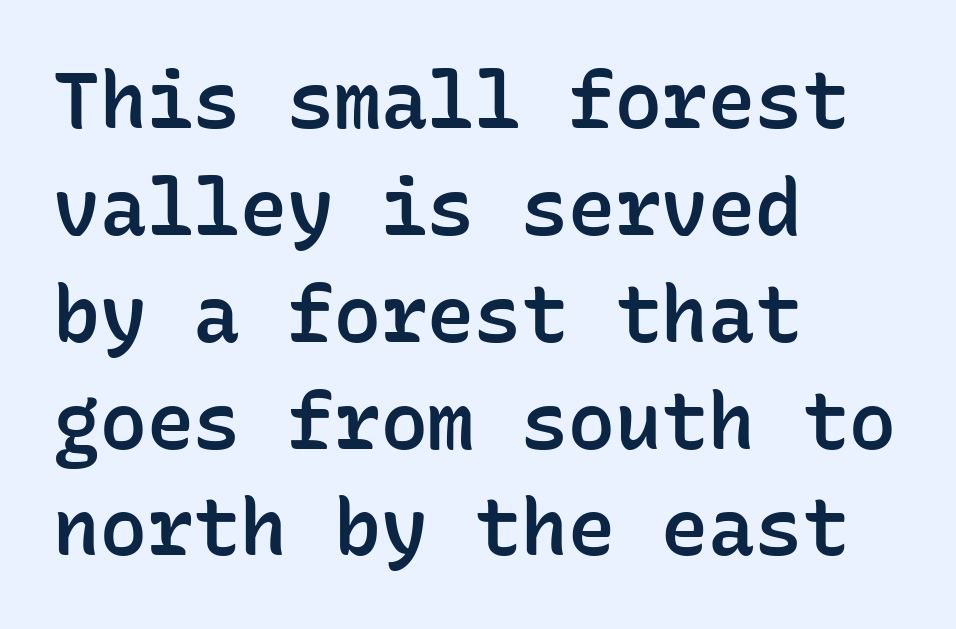
The image shows 78 px semibold sans-serif type, upright, monospaced; set left-aligned, normal line spacing (1.37x), normal letter spacing, not underlined; low stroke contrast and a medium x-height.
